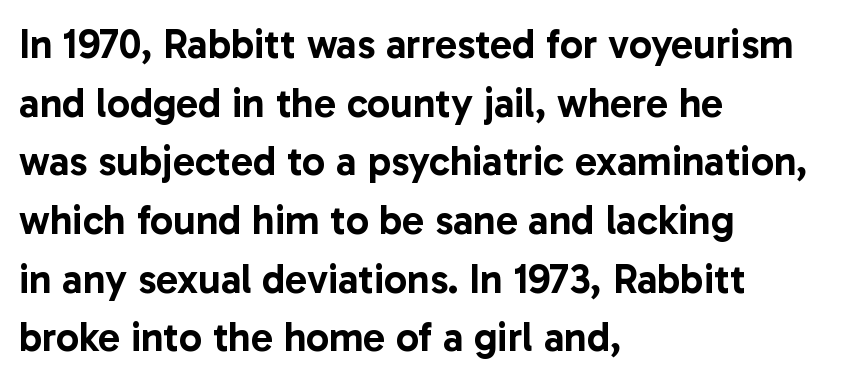
The image shows 41 px sans-serif type, upright; set left-aligned, normal line spacing (1.43x), normal letter spacing, not underlined; low stroke contrast and a medium x-height.
